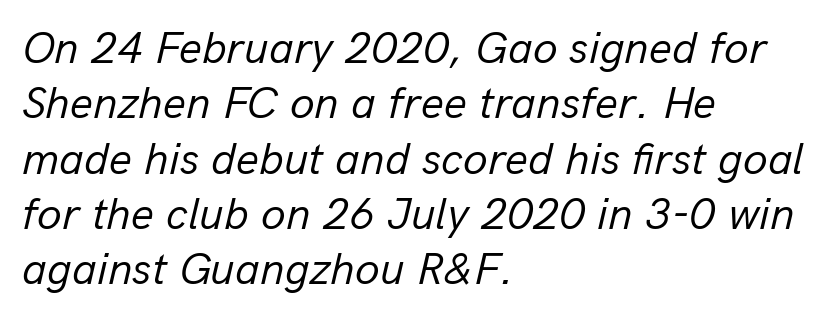
Q: Is the text bold? A: No.
Q: Is the text italic (slanted)? A: Yes, it leans right by about 13 degrees.
Q: Is the text underlined? A: No.
Q: How is the paragraph aligned? A: Left-aligned.
Q: Is the spacing between letters normal or unusually wide? A: Normal.
Q: Width (condensed, normal, or wide)? A: Normal.
Q: Stroke contrast? A: Low.
Q: x-height? A: Medium.
Q: Monospaced? A: No.
